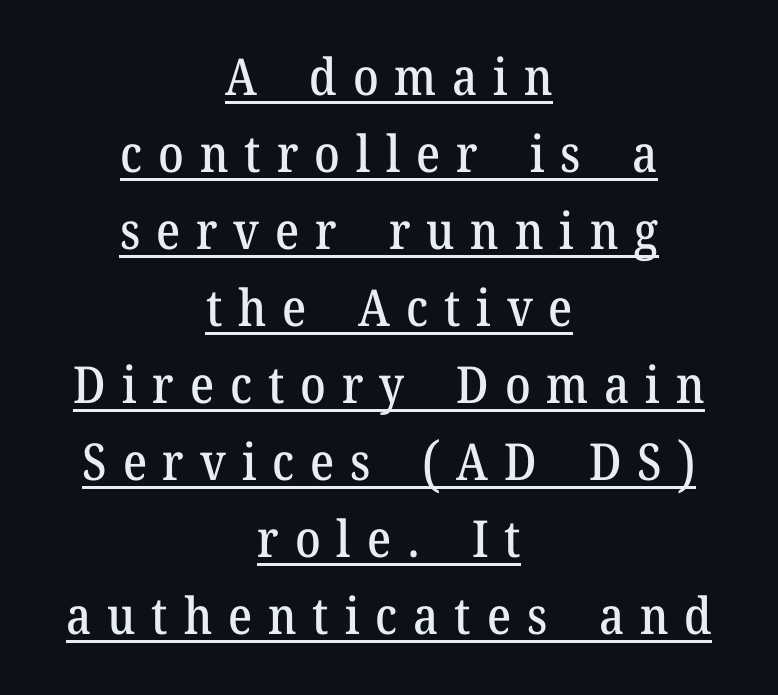
The image shows 51 px serif type, upright; set centered, normal line spacing (1.51x), unusually wide letter spacing (+0.31 em), underlined; medium stroke contrast and a medium x-height.
